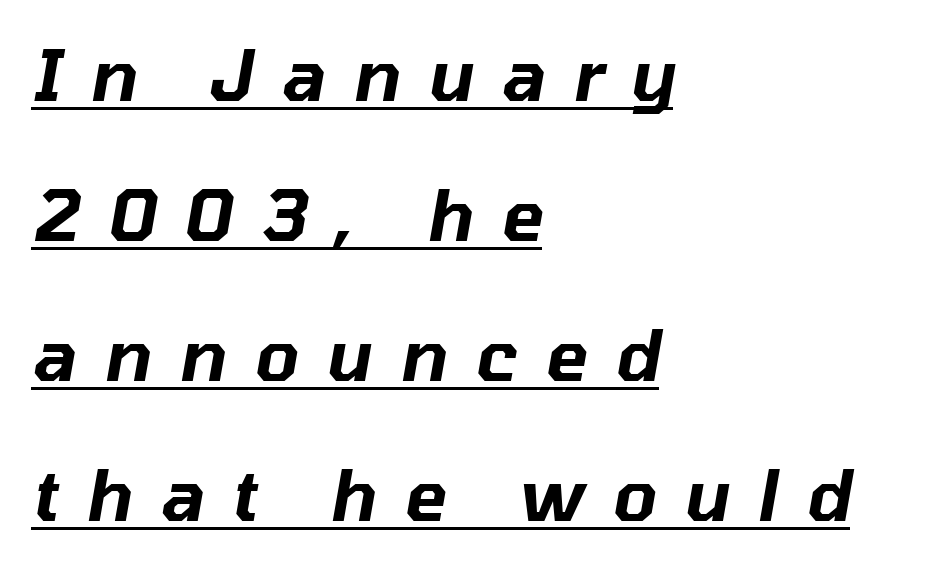
{"italic": "yes", "lean": "right", "slant_degrees": 10, "width": "normal", "stroke_contrast": "low", "x_height": "medium", "monospaced": "no", "underline": "yes", "align": "left", "line_spacing": "loose", "line_spacing_ratio": 2.0, "letter_spacing": "wide", "letter_spacing_em": 0.4, "glyph_px": 70}
